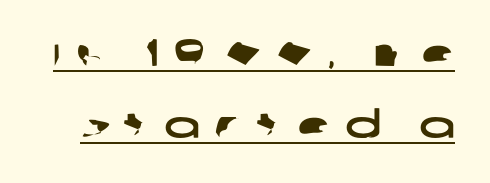
Q: Is the typeface a serif or a sans-serif typeface? A: Sans-serif.
Q: Is the text underlined? A: Yes.
Q: Is the spacing between letters normal or unusually wide? A: Unusually wide.
Q: Width (condensed, normal, or wide)? A: Wide.
Q: Stroke contrast? A: Low.
Q: x-height? A: Large.
Q: Monospaced? A: No.
